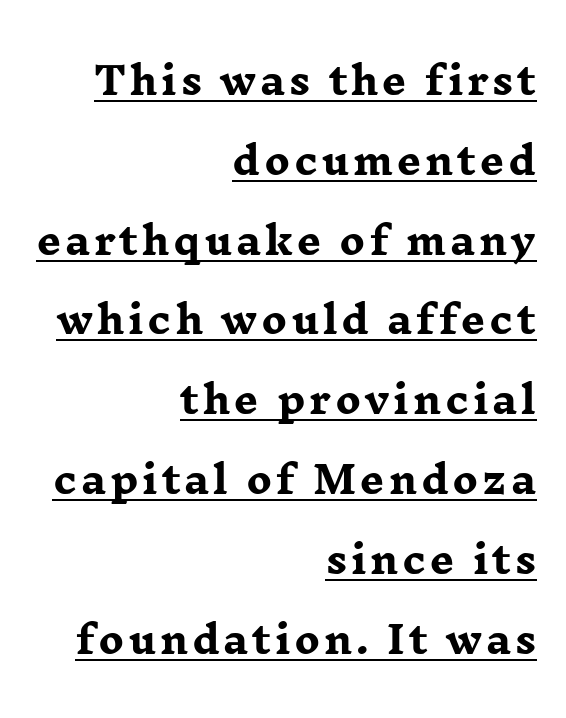
The passage shown is typed in a proportional face where columns would drift. A typesetter would mark this as roman, not italic. Stroke thickness is high; the sample reads as a true bold. The glyphs in this specimen are seriffed. Casual observation: everything's shoved over to the right. The designer dialed line spacing up above the default.
